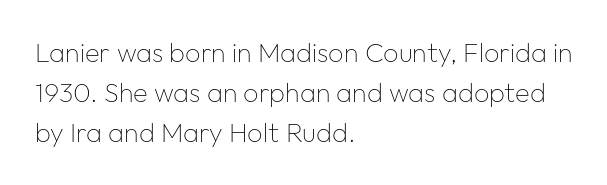
The image shows 27 px text type, upright; set left-aligned, normal line spacing (1.48x), normal letter spacing, not underlined.
